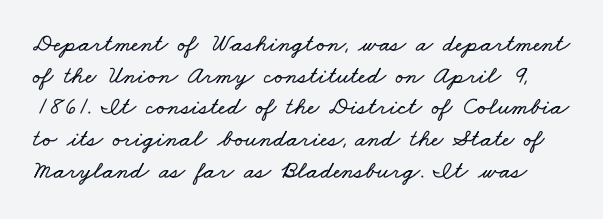
Q: Is the text underlined? A: No.
Q: Is the spacing between letters normal or unusually wide? A: Normal.
Q: Is the spacing between lines tight, normal or loose? A: Normal.
